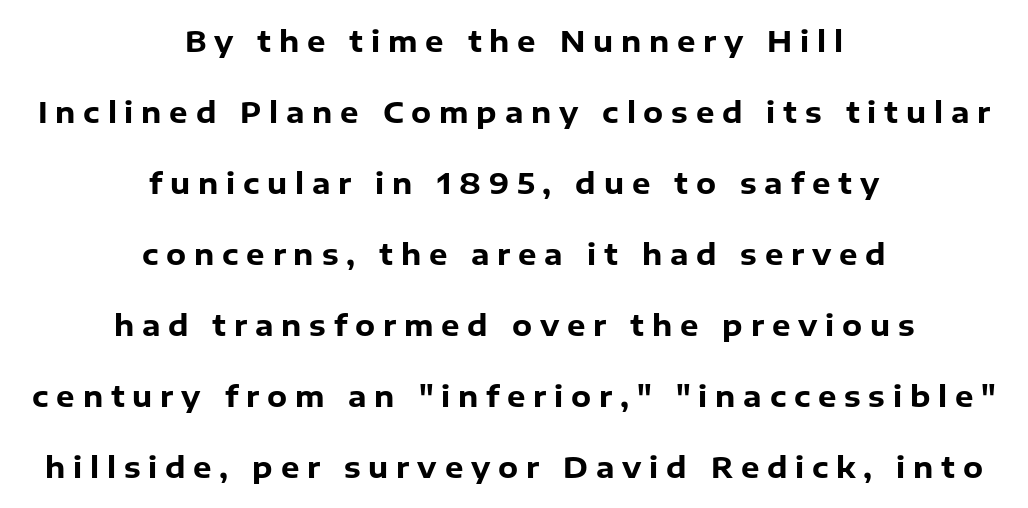
Italic: no, the glyphs are upright roman. This sample uses expanded letter spacing, leaving extra air between glyphs. The passage shown is typeset with a sans-serif family. The string is rendered with underlining switched off.
